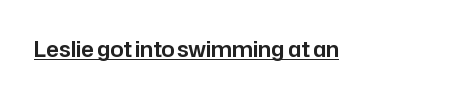
Q: Is the text italic (slanted)? A: No, it is upright.
Q: Is the text underlined? A: Yes.
Q: Is the spacing between letters normal or unusually wide? A: Normal.
